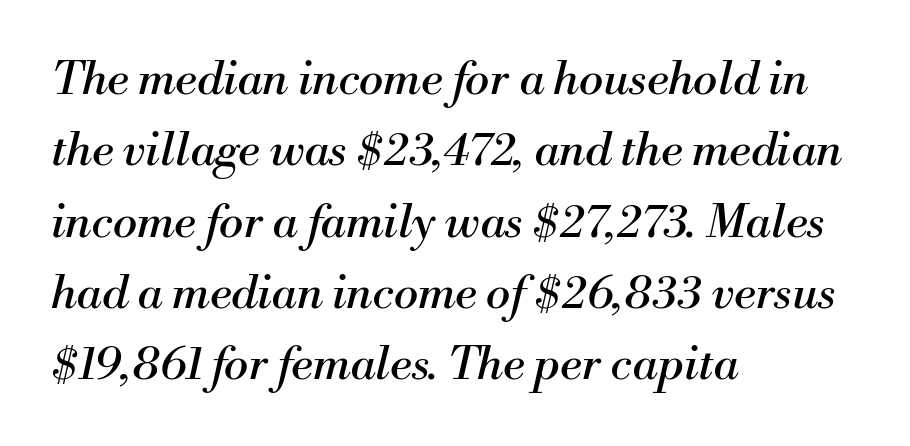
The image shows 46 px regular-weight serif type, italic (leaning right); set left-aligned, normal line spacing (1.55x), normal letter spacing, not underlined; medium stroke contrast and a small x-height.
